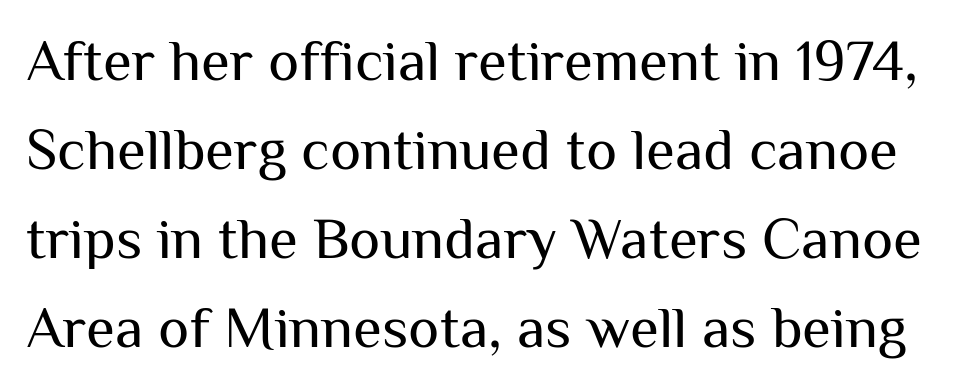
The image shows 59 px regular-weight sans-serif type, upright; set normal line spacing (1.51x), normal letter spacing, not underlined; medium stroke contrast and a medium x-height.
